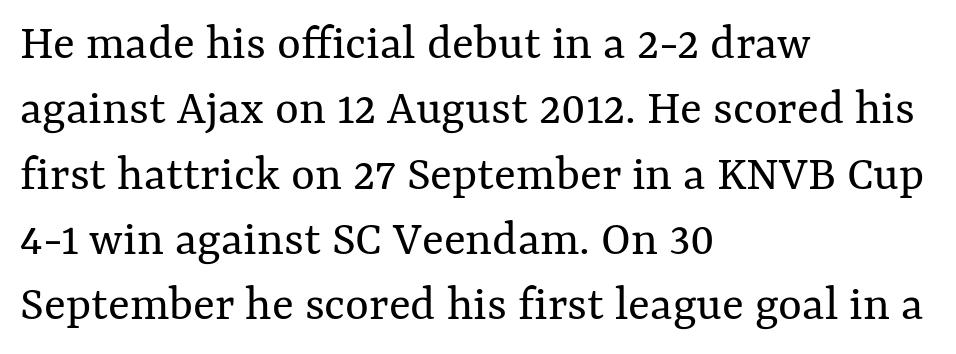
Q: Is the text bold? A: No.
Q: Is the text italic (slanted)? A: No, it is upright.
Q: Is the text underlined? A: No.
Q: How is the paragraph aligned? A: Left-aligned.
Q: Is the spacing between letters normal or unusually wide? A: Normal.
Q: Is the spacing between lines tight, normal or loose? A: Normal.
Q: Width (condensed, normal, or wide)? A: Normal.
Q: Stroke contrast? A: Medium.
Q: x-height? A: Medium.
Q: Monospaced? A: No.
